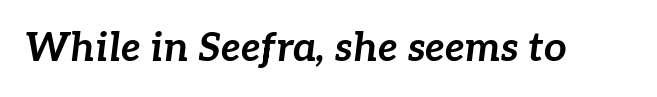
The image shows 40 px bold type, italic (leaning right); set normal letter spacing, not underlined; low stroke contrast and a medium x-height.
